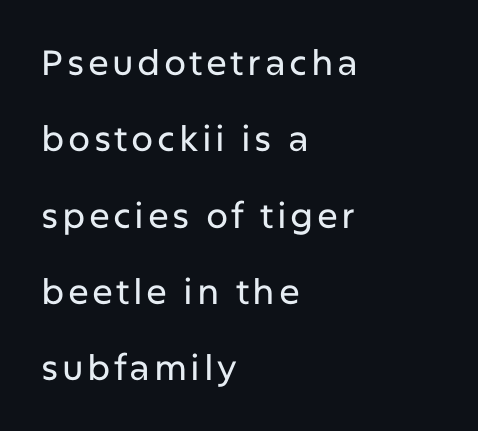
The image shows 35 px sans-serif type, upright; set left-aligned, loose line spacing (2.18x), not underlined; low stroke contrast and a medium x-height.
